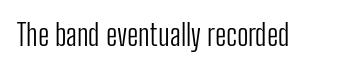
Q: Is the text bold? A: No.
Q: Is the text italic (slanted)? A: No, it is upright.
Q: Is the typeface a serif or a sans-serif typeface? A: Sans-serif.
Q: Is the text underlined? A: No.
Q: Is the spacing between letters normal or unusually wide? A: Normal.
Q: Width (condensed, normal, or wide)? A: Condensed.
Q: Stroke contrast? A: Low.
Q: x-height? A: Medium.
Q: Monospaced? A: No.
